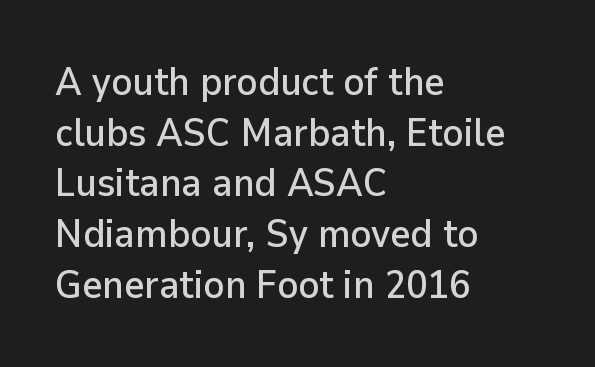
These lines are composed in type without serifs. Spacing between characters is what you'd get straight out of the box. The glyphs are unaccompanied by any horizontal stroke below them. Think of a printed novel: that variable character pitch is what you see here. The passage is arranged the way most books set body copy — flush left.
